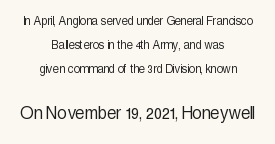
{"italic": "no", "bold": "no", "underline": "no", "align": "center", "line_spacing_ratio": 1.73, "letter_spacing": "normal", "letter_spacing_em": 0.0, "larger_block": "second", "size_ratio": 1.5, "glyph_px": 21}
